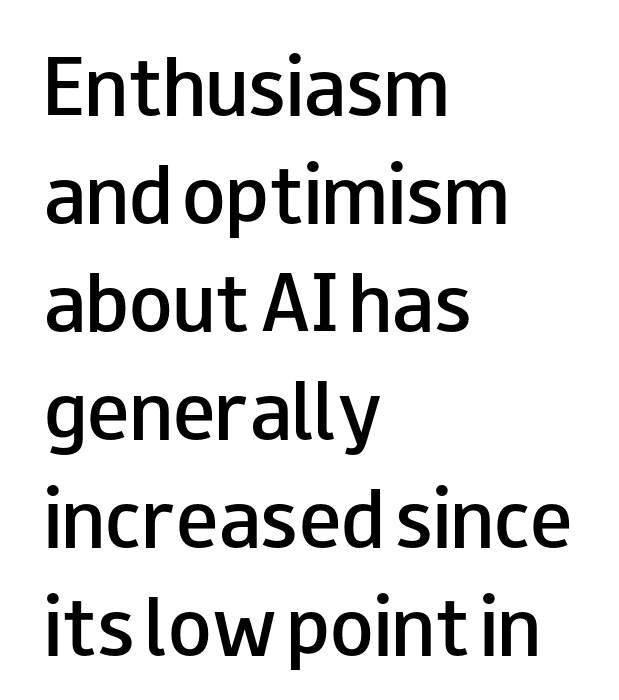
The image shows 71 px semibold, wide sans-serif type, upright; set left-aligned, normal line spacing (1.52x), normal letter spacing, not underlined; low stroke contrast and a small x-height.
